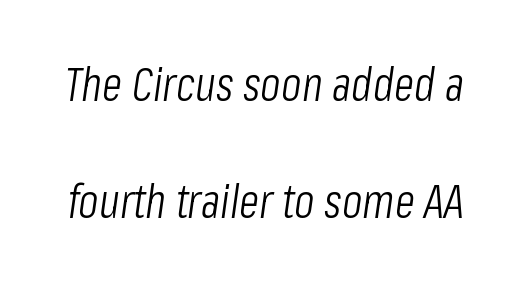
{"italic": "yes", "lean": "right", "slant_degrees": 8, "bold": "no", "weight": "light", "width": "condensed", "stroke_contrast": "low", "x_height": "medium", "monospaced": "no", "underline": "no", "line_spacing": "loose", "line_spacing_ratio": 2.5, "letter_spacing": "normal", "letter_spacing_em": 0.0, "glyph_px": 47}
